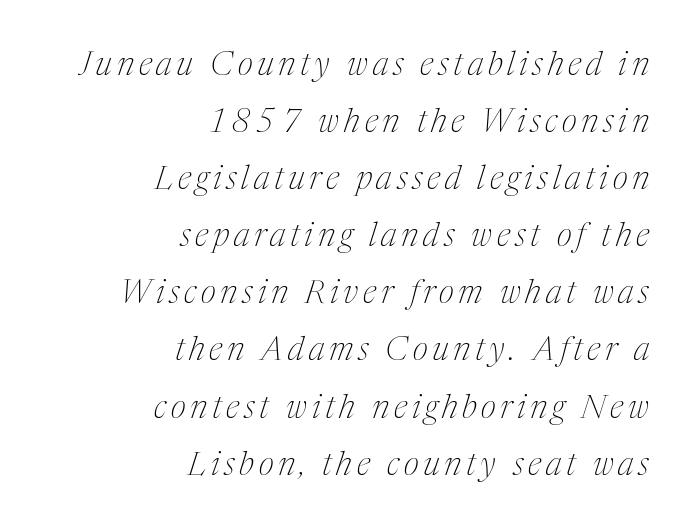
Q: Is the text bold? A: No.
Q: Is the text italic (slanted)? A: Yes, it leans right by about 17 degrees.
Q: Is the typeface a serif or a sans-serif typeface? A: Serif.
Q: Is the text underlined? A: No.
Q: How is the paragraph aligned? A: Right-aligned.
Q: Width (condensed, normal, or wide)? A: Condensed.
Q: Stroke contrast? A: Medium.
Q: x-height? A: Medium.
Q: Monospaced? A: No.
